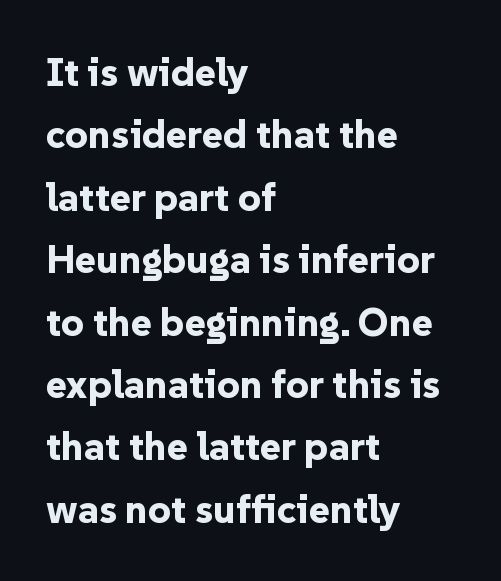
The image shows 40 px bold sans-serif type, upright; set left-aligned, normal line spacing (1.56x), normal letter spacing, not underlined; low stroke contrast and a medium x-height.
